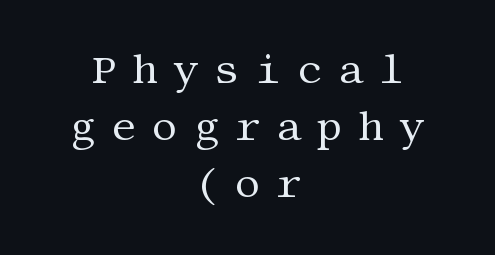
Q: Is the text bold? A: No.
Q: Is the text italic (slanted)? A: No, it is upright.
Q: Is the typeface a serif or a sans-serif typeface? A: Serif.
Q: Is the text underlined? A: No.
Q: How is the paragraph aligned? A: Centered.
Q: Is the spacing between letters normal or unusually wide? A: Unusually wide.
Q: Is the spacing between lines tight, normal or loose? A: Normal.
Q: Width (condensed, normal, or wide)? A: Normal.
Q: Stroke contrast? A: Medium.
Q: x-height? A: Large.
